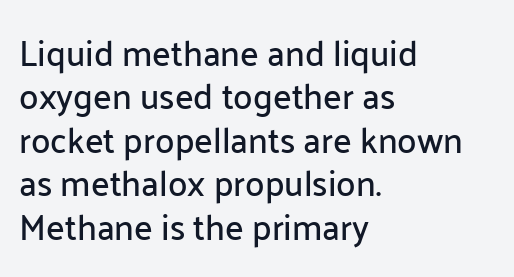
{"serif": "no", "italic": "no", "width": "normal", "stroke_contrast": "low", "x_height": "medium", "monospaced": "no", "underline": "no", "align": "left", "line_spacing_ratio": 1.24, "letter_spacing": "normal", "letter_spacing_em": 0.0, "glyph_px": 35}
